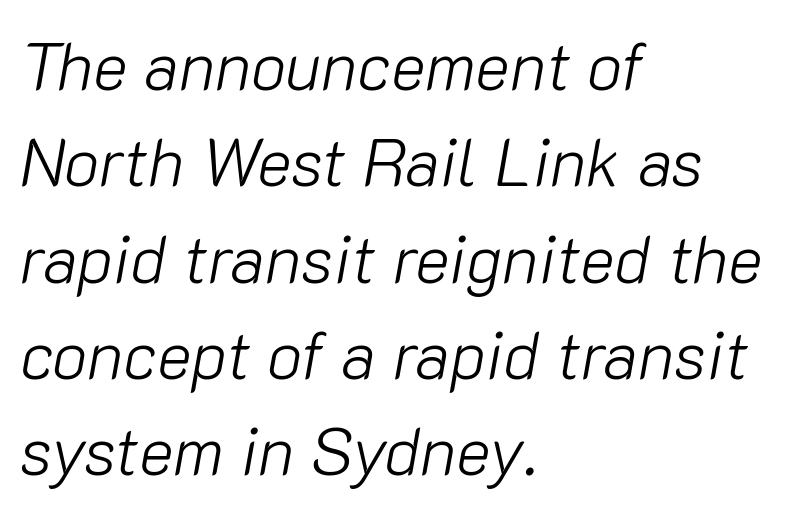
{"italic": "yes", "lean": "right", "slant_degrees": 10, "bold": "no", "weight": "light", "width": "normal", "stroke_contrast": "low", "x_height": "medium", "monospaced": "no", "underline": "no", "align": "left", "line_spacing": "normal", "line_spacing_ratio": 1.46, "letter_spacing": "normal", "letter_spacing_em": 0.0, "glyph_px": 66}
